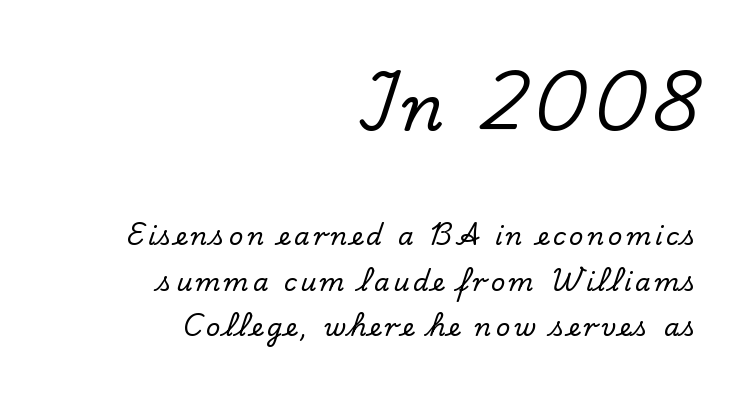
The image shows 63 px serif type; set right-aligned, line spacing 1.82x, not underlined; the first (top) block is 2.52x larger; low stroke contrast and a small x-height.
